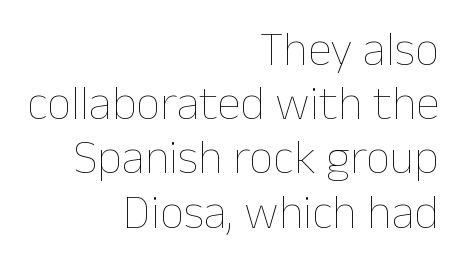
The image shows 48 px thin type, upright; set right-aligned, tight line spacing (1.13x), normal letter spacing, not underlined; low stroke contrast and a medium x-height.
